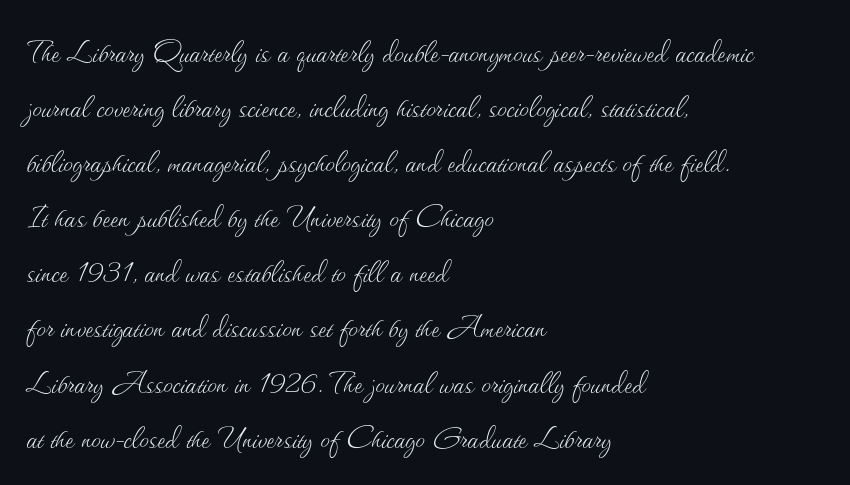
Q: Is the text bold? A: No.
Q: Is the text italic (slanted)? A: Yes.
Q: Is the text underlined? A: No.
Q: How is the paragraph aligned? A: Left-aligned.
Q: Is the spacing between letters normal or unusually wide? A: Normal.
Q: Is the spacing between lines tight, normal or loose? A: Normal.
Q: Width (condensed, normal, or wide)? A: Normal.
Q: Stroke contrast? A: Medium.
Q: x-height? A: Small.
Q: Monospaced? A: No.
